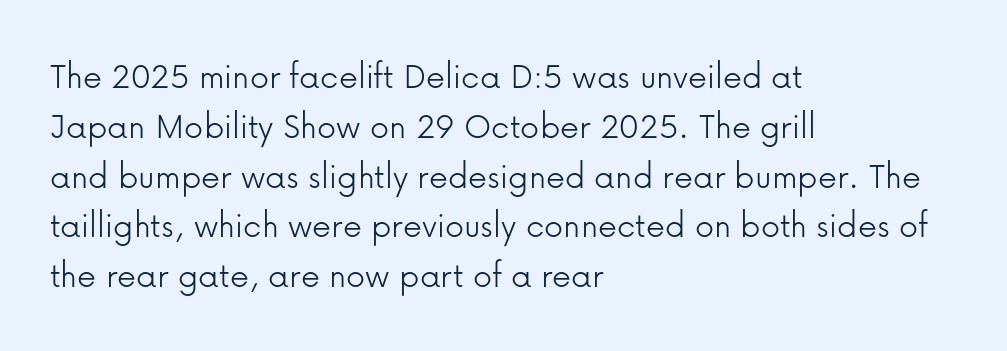
{"serif": "no", "italic": "no", "bold": "no", "weight": "light", "width": "normal", "stroke_contrast": "low", "x_height": "medium", "monospaced": "no", "underline": "no", "align": "left", "line_spacing": "normal", "line_spacing_ratio": 1.31, "letter_spacing": "normal", "letter_spacing_em": 0.0, "glyph_px": 38}
